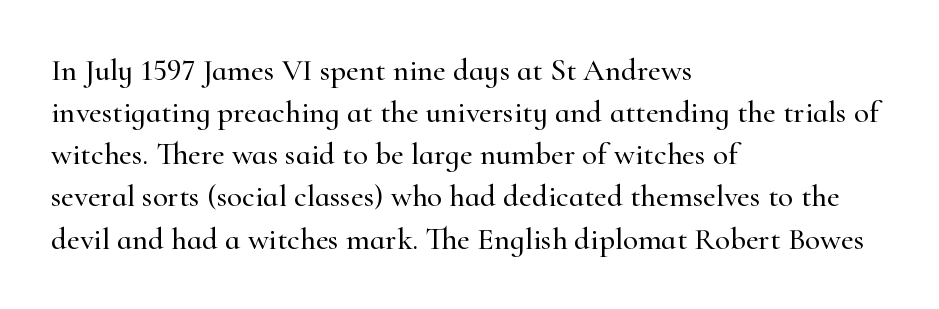
{"serif": "yes", "italic": "no", "width": "normal", "stroke_contrast": "high", "x_height": "small", "monospaced": "no", "underline": "no", "align": "left", "line_spacing": "normal", "line_spacing_ratio": 1.36, "letter_spacing": "normal", "letter_spacing_em": 0.0, "glyph_px": 31}
